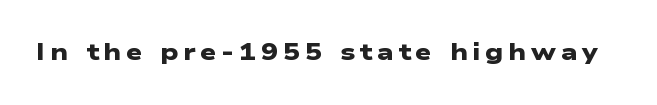
{"bold": "yes", "underline": "no", "letter_spacing": "wide", "letter_spacing_em": 0.21, "glyph_px": 23}
